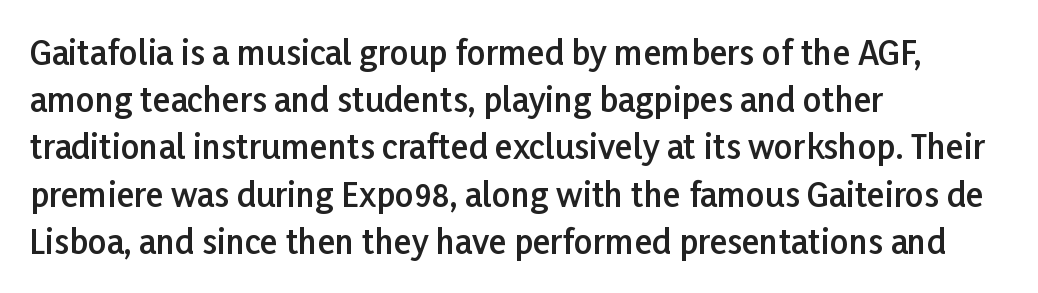
{"serif": "no", "italic": "no", "bold": "semi", "weight": "semibold", "width": "normal", "stroke_contrast": "low", "x_height": "medium", "monospaced": "no", "underline": "no", "align": "left", "line_spacing": "normal", "line_spacing_ratio": 1.43, "letter_spacing": "normal", "letter_spacing_em": 0.0, "glyph_px": 33}
